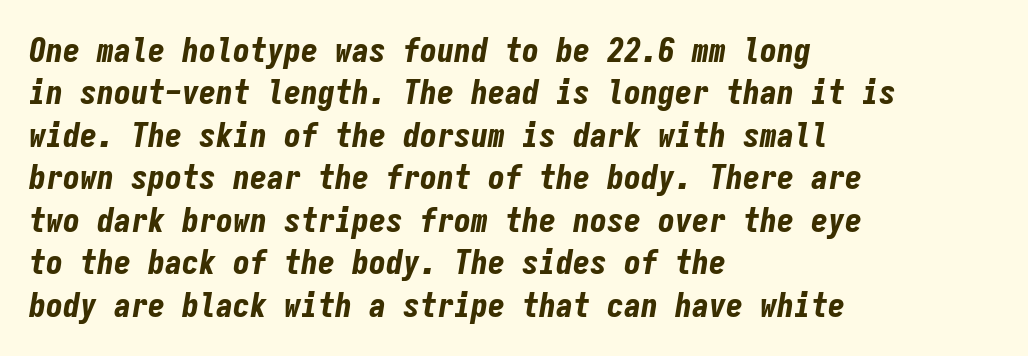
Q: Is the text bold? A: Yes.
Q: Is the text italic (slanted)? A: Yes, it leans right by about 9 degrees.
Q: Is the text underlined? A: No.
Q: How is the paragraph aligned? A: Left-aligned.
Q: Is the spacing between letters normal or unusually wide? A: Normal.
Q: Is the spacing between lines tight, normal or loose? A: Normal.
Q: Width (condensed, normal, or wide)? A: Condensed.
Q: Stroke contrast? A: Low.
Q: x-height? A: Medium.
Q: Monospaced? A: Yes.
